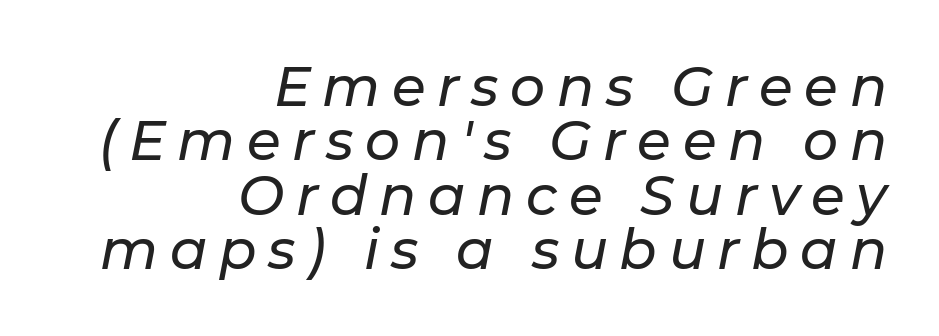
Q: Is the text italic (slanted)? A: Yes, it leans right by about 11 degrees.
Q: Is the text underlined? A: No.
Q: How is the paragraph aligned? A: Right-aligned.
Q: Is the spacing between letters normal or unusually wide? A: Unusually wide.
Q: Is the spacing between lines tight, normal or loose? A: Tight.
Q: Width (condensed, normal, or wide)? A: Normal.
Q: Stroke contrast? A: Low.
Q: x-height? A: Medium.
Q: Monospaced? A: No.
